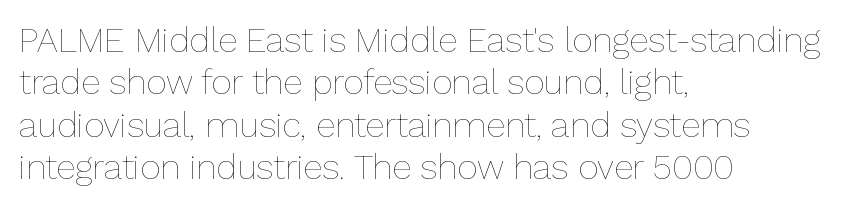
Q: Is the text bold? A: No.
Q: Is the text italic (slanted)? A: No, it is upright.
Q: Is the text underlined? A: No.
Q: How is the paragraph aligned? A: Left-aligned.
Q: Is the spacing between letters normal or unusually wide? A: Normal.
Q: Width (condensed, normal, or wide)? A: Normal.
Q: Stroke contrast? A: Low.
Q: x-height? A: Medium.
Q: Monospaced? A: No.
